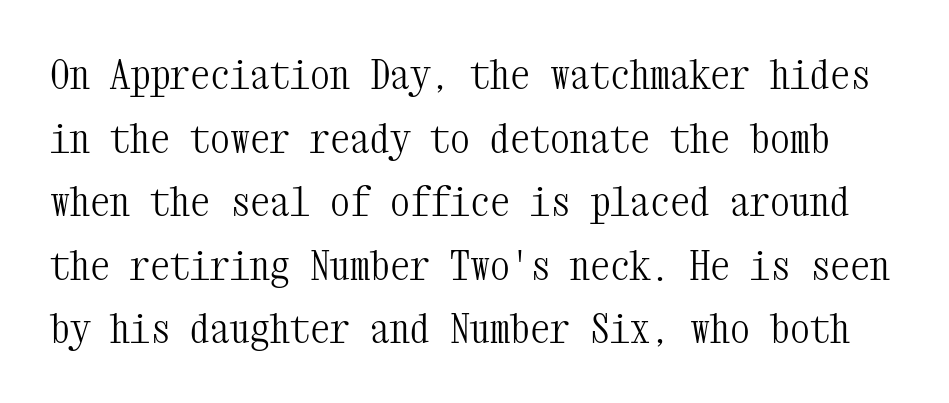
The image shows 40 px light, condensed serif type, upright, monospaced; set normal line spacing (1.59x), normal letter spacing, not underlined; medium stroke contrast and a medium x-height.
